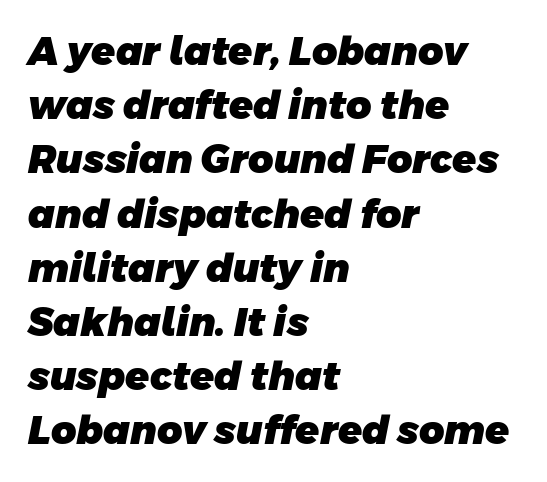
{"serif": "no", "bold": "yes", "weight": "heavy", "width": "normal", "stroke_contrast": "low", "x_height": "large", "monospaced": "no", "underline": "no", "align": "left", "line_spacing": "normal", "line_spacing_ratio": 1.39, "letter_spacing": "normal", "letter_spacing_em": 0.0, "glyph_px": 39}
